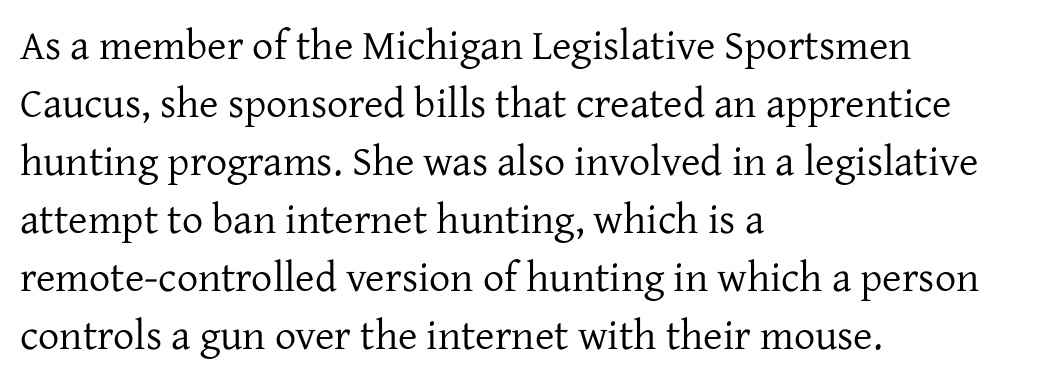
{"serif": "yes", "italic": "no", "bold": "no", "weight": "regular", "width": "normal", "stroke_contrast": "low", "x_height": "medium", "monospaced": "no", "underline": "no", "align": "left", "line_spacing": "normal", "line_spacing_ratio": 1.38, "letter_spacing": "normal", "letter_spacing_em": 0.0, "glyph_px": 42}
